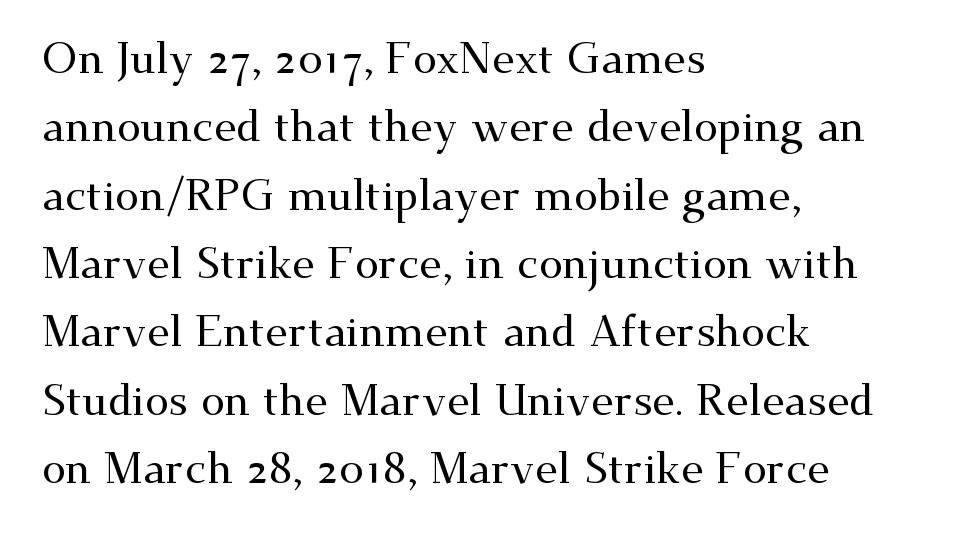
Q: Is the text italic (slanted)? A: No, it is upright.
Q: Is the typeface a serif or a sans-serif typeface? A: Serif.
Q: Is the text underlined? A: No.
Q: How is the paragraph aligned? A: Left-aligned.
Q: Is the spacing between letters normal or unusually wide? A: Normal.
Q: Is the spacing between lines tight, normal or loose? A: Normal.
Q: Width (condensed, normal, or wide)? A: Wide.
Q: Stroke contrast? A: Medium.
Q: x-height? A: Small.
Q: Monospaced? A: No.
